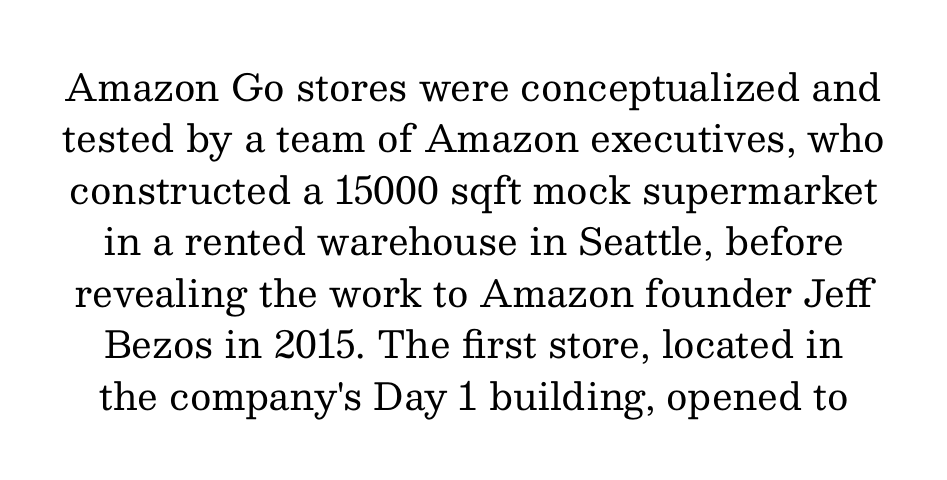
Q: Is the text bold? A: No.
Q: Is the text italic (slanted)? A: No, it is upright.
Q: Is the typeface a serif or a sans-serif typeface? A: Serif.
Q: Is the text underlined? A: No.
Q: Is the spacing between letters normal or unusually wide? A: Normal.
Q: Is the spacing between lines tight, normal or loose? A: Normal.
Q: Width (condensed, normal, or wide)? A: Normal.
Q: Stroke contrast? A: Medium.
Q: x-height? A: Medium.
Q: Monospaced? A: No.
